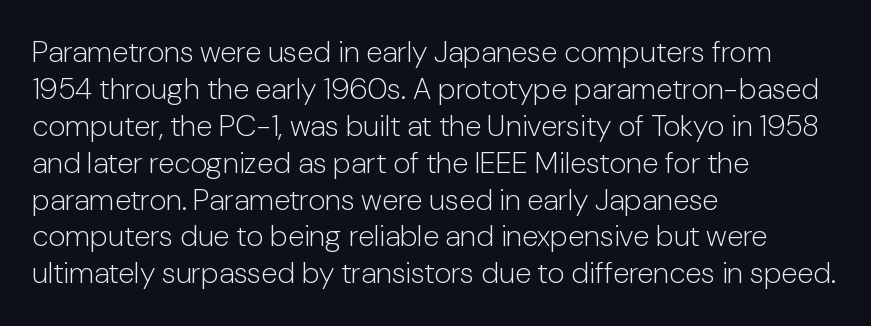
{"serif": "no", "italic": "no", "bold": "no", "weight": "light", "width": "normal", "stroke_contrast": "low", "x_height": "medium", "monospaced": "no", "underline": "no", "align": "left", "line_spacing_ratio": 1.23, "letter_spacing": "normal", "letter_spacing_em": 0.0, "glyph_px": 30}
